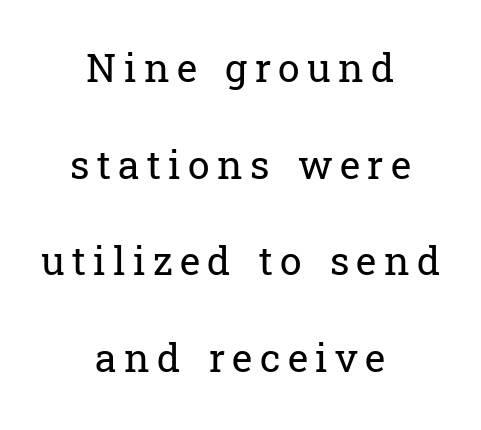
A centered setting, common on invitations and titles, is used for this passage. This sample uses a serif face. Vertical strokes here are truly vertical. The weight would be labelled regular, book, light, or lighter still. Varying glyph widths throughout — classic text-font behaviour.
